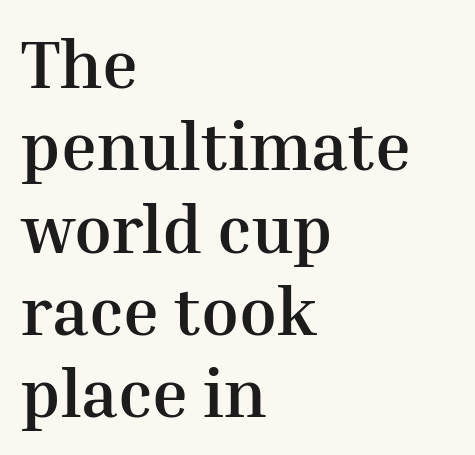
Q: Is the text bold? A: Yes.
Q: Is the text italic (slanted)? A: No, it is upright.
Q: Is the typeface a serif or a sans-serif typeface? A: Serif.
Q: Is the text underlined? A: No.
Q: How is the paragraph aligned? A: Left-aligned.
Q: Is the spacing between letters normal or unusually wide? A: Normal.
Q: Width (condensed, normal, or wide)? A: Normal.
Q: Stroke contrast? A: Medium.
Q: x-height? A: Medium.
Q: Monospaced? A: No.
